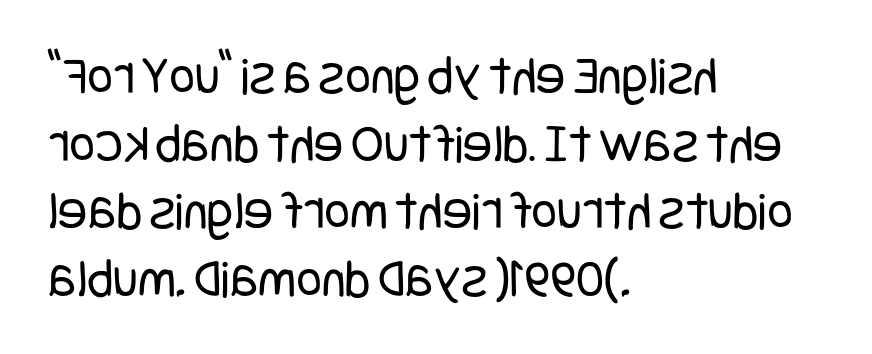
{"serif": "no", "italic": "no", "bold": "no", "weight": "regular", "width": "condensed", "stroke_contrast": "low", "x_height": "large", "underline": "no", "align": "left", "line_spacing_ratio": 1.23, "letter_spacing": "normal", "letter_spacing_em": 0.0, "glyph_px": 55}
